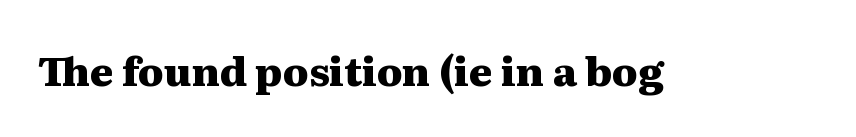
The image shows 40 px heavy, wide serif type, upright; set normal letter spacing, not underlined; medium stroke contrast and a medium x-height.
